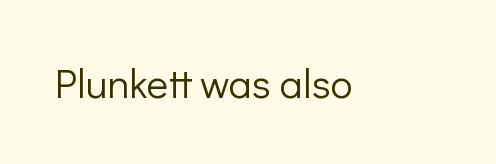
The image shows 41 px light sans-serif type, upright; set normal letter spacing, not underlined; low stroke contrast and a medium x-height.
